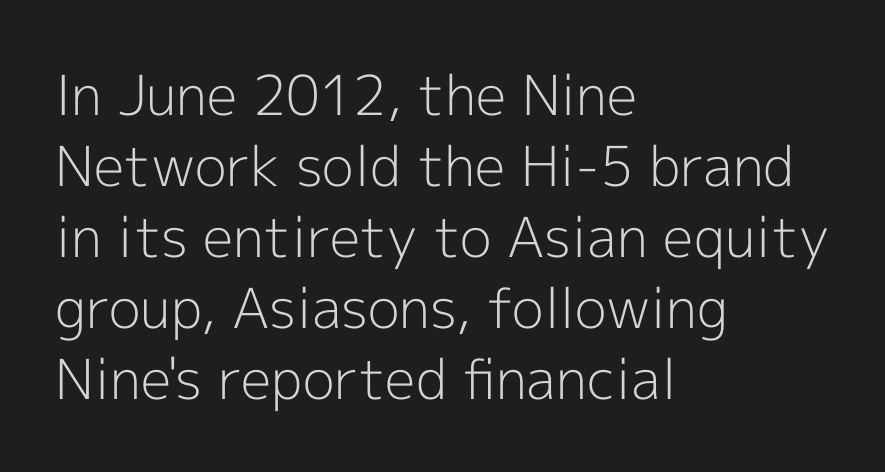
Q: Is the text bold? A: No.
Q: Is the text italic (slanted)? A: No, it is upright.
Q: Is the typeface a serif or a sans-serif typeface? A: Sans-serif.
Q: Is the text underlined? A: No.
Q: How is the paragraph aligned? A: Left-aligned.
Q: Is the spacing between letters normal or unusually wide? A: Normal.
Q: Is the spacing between lines tight, normal or loose? A: Normal.
Q: Width (condensed, normal, or wide)? A: Normal.
Q: x-height? A: Medium.
Q: Monospaced? A: No.
